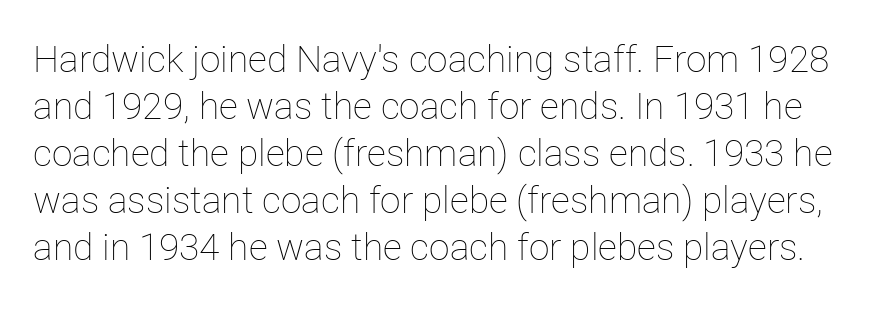
The image shows 37 px thin type, upright; set normal line spacing (1.27x), normal letter spacing, not underlined; low stroke contrast and a medium x-height.
